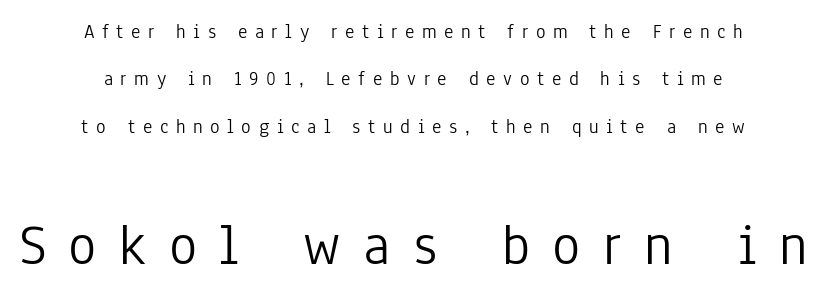
Q: Is the text bold? A: No.
Q: Is the text italic (slanted)? A: No, it is upright.
Q: Is the typeface a serif or a sans-serif typeface? A: Sans-serif.
Q: Is the text underlined? A: No.
Q: How is the paragraph aligned? A: Centered.
Q: Is the spacing between letters normal or unusually wide? A: Unusually wide.
Q: Is the spacing between lines tight, normal or loose? A: Loose.
Q: Which block of text is set in a larger size, the first (top) or the second (bottom)? A: The second (bottom) one.
Q: Width (condensed, normal, or wide)? A: Condensed.
Q: Stroke contrast? A: Low.
Q: x-height? A: Medium.
Q: Monospaced? A: No.
